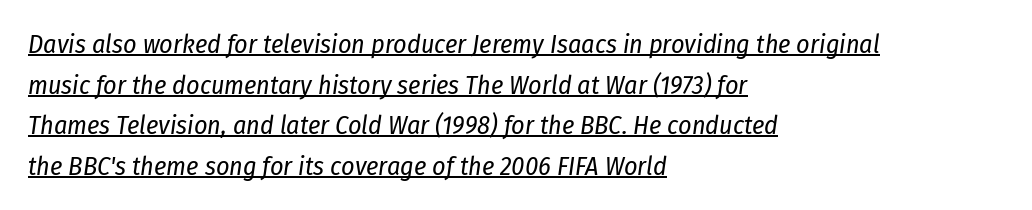
What decoration does the sample have? An underline. The rendering anchors every line to the left-hand side. Each stroke keeps to a modest, everyday thickness or less. When letters slant like this, we call the style italic.
